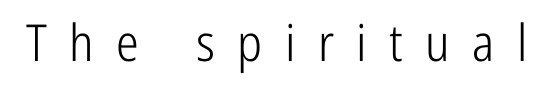
{"serif": "no", "italic": "no", "bold": "no", "weight": "light", "width": "condensed", "stroke_contrast": "low", "x_height": "medium", "monospaced": "no", "underline": "no", "letter_spacing": "wide", "letter_spacing_em": 0.44, "glyph_px": 51}
